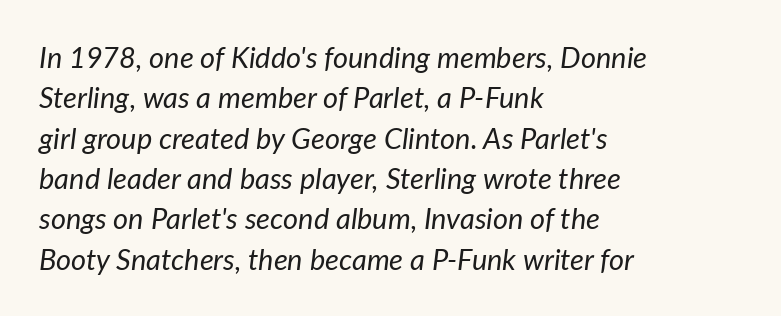
Left-aligned paragraph, ragged on the right. The string is rendered with underlining switched off. In terms of posture, this sample is oblique. Letter spacing: default.
